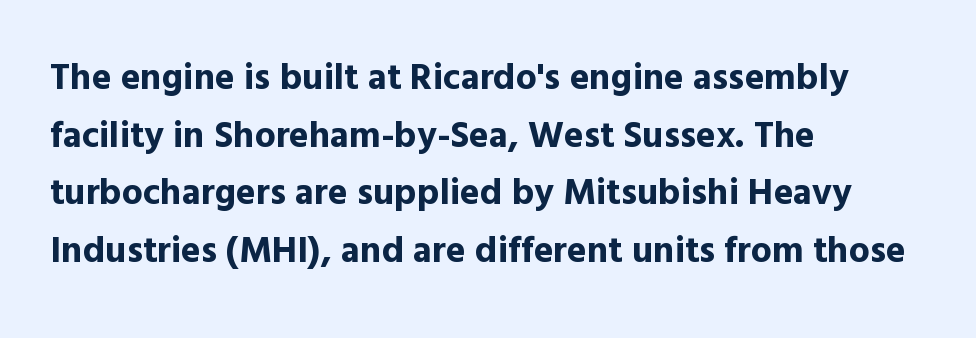
Q: Is the text bold? A: Yes.
Q: Is the text italic (slanted)? A: No, it is upright.
Q: Is the typeface a serif or a sans-serif typeface? A: Sans-serif.
Q: Is the text underlined? A: No.
Q: How is the paragraph aligned? A: Left-aligned.
Q: Is the spacing between letters normal or unusually wide? A: Normal.
Q: Is the spacing between lines tight, normal or loose? A: Normal.
Q: Width (condensed, normal, or wide)? A: Normal.
Q: x-height? A: Medium.
Q: Monospaced? A: No.
